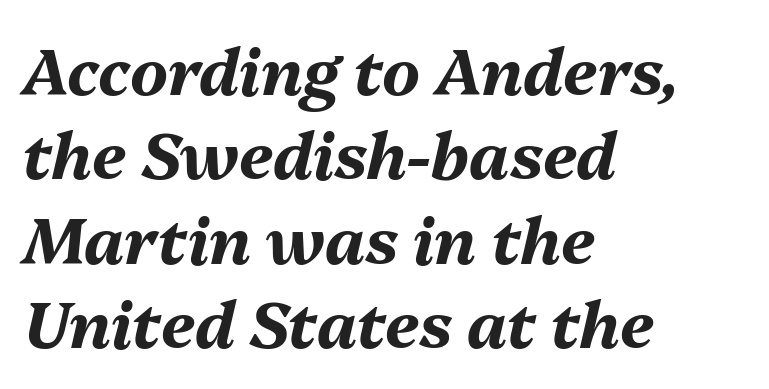
The image shows 64 px bold type, italic (leaning right); set left-aligned, normal line spacing (1.32x), normal letter spacing, not underlined; medium stroke contrast and a medium x-height.
